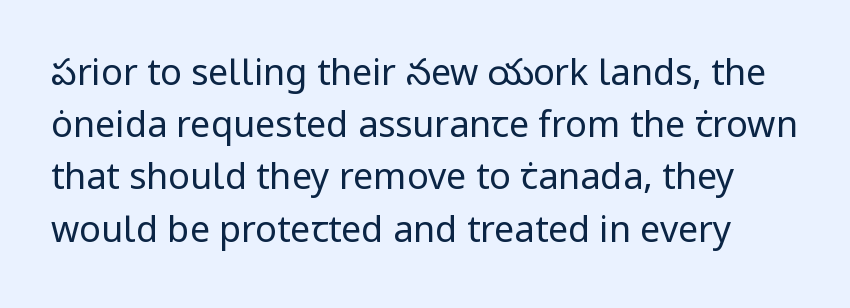
The image shows 36 px regular-weight sans-serif type, upright; set normal line spacing (1.45x), normal letter spacing, not underlined; low stroke contrast and a medium x-height.
